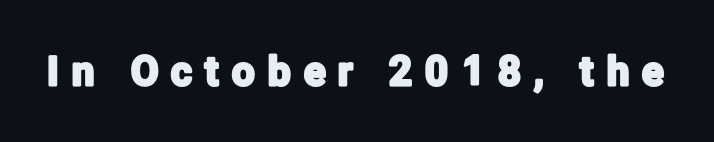
{"serif": "no", "italic": "no", "width": "condensed", "stroke_contrast": "low", "x_height": "medium", "monospaced": "no", "underline": "no", "letter_spacing": "wide", "letter_spacing_em": 0.33, "glyph_px": 40}
